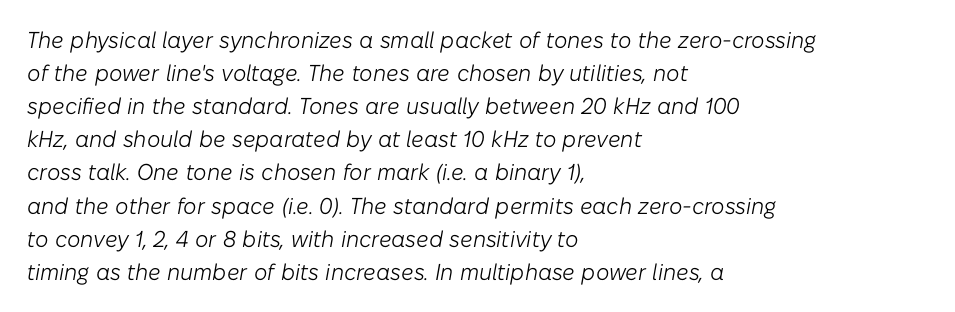
Q: Is the text bold? A: No.
Q: Is the text italic (slanted)? A: Yes, it leans right by about 10 degrees.
Q: Is the text underlined? A: No.
Q: How is the paragraph aligned? A: Left-aligned.
Q: Is the spacing between letters normal or unusually wide? A: Normal.
Q: Is the spacing between lines tight, normal or loose? A: Normal.
